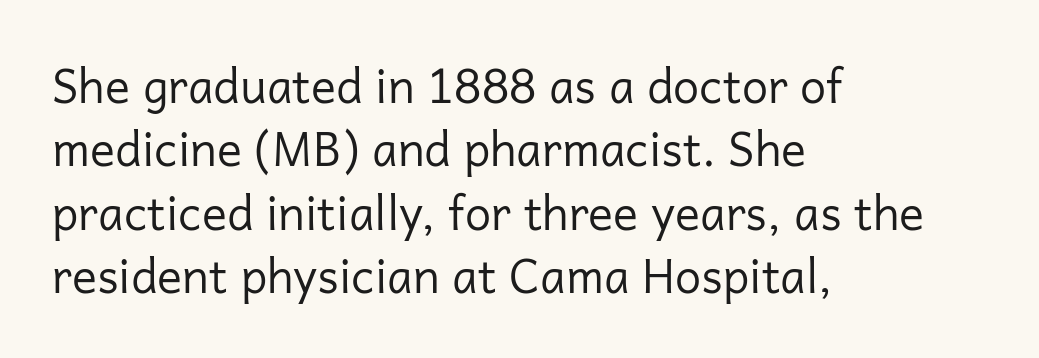
Any mark beneath the type? The region is blank. All the whitespace from short lines collects on the right. The rendering keeps characters at their native spacing. In terms of leading, this rendering sits right in the middle. Letterform terminals end flat and unadorned throughout the passage.
